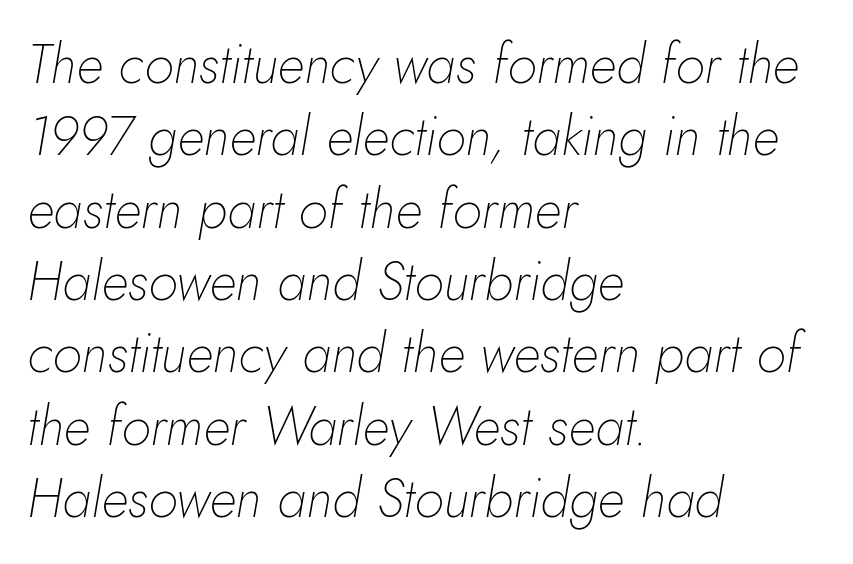
Typeset ragged right — the left edge is the straight one. The words here are not underlined. Words appear dense and cohesive because spacing is normal. Weight: not bold — regular or lighter. Character widths vary here, with narrow letters taking less room than wide ones. Each new line begins a customary step beneath the previous one.
